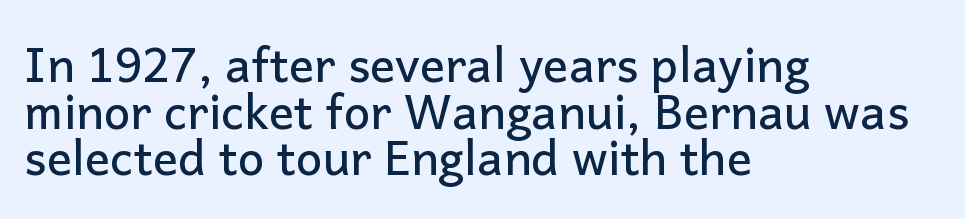
{"serif": "no", "italic": "no", "width": "normal", "stroke_contrast": "low", "x_height": "medium", "monospaced": "no", "underline": "no", "align": "left", "line_spacing": "tight", "line_spacing_ratio": 0.99, "letter_spacing": "normal", "letter_spacing_em": 0.0, "glyph_px": 47}
